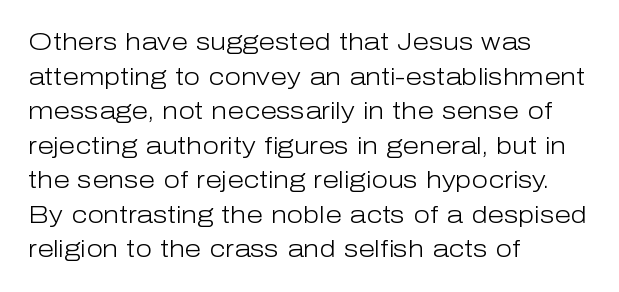
Regarding leading, the lines here are spaced in the standard way. The letters look calm and open, with moderate or lighter stems. Layout note: lines flush left. The rendering keeps characters at their native spacing. The lettering stays uniformly vertical, giving the passage a roman look. Underline: absent.
